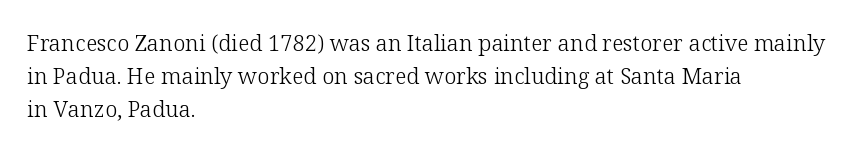
The image shows 22 px text type, upright; set left-aligned, normal line spacing (1.49x), normal letter spacing, not underlined.
